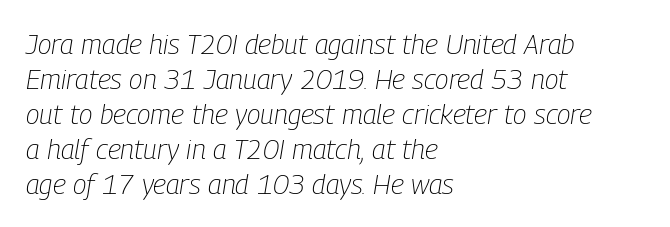
A typesetter would call this proportional, since set widths differ per character. Plain, unruled lines of type. This is not heavy type; no bold has been used. There's an unmistakable incline to the writing here.
